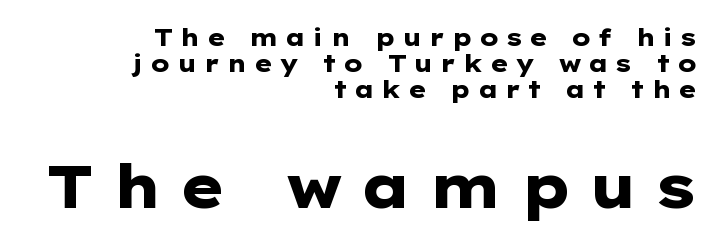
This sample has the flowing, uneven cadence of proportional lettering. Vertical strokes here are truly vertical. Just letters on the line, the space beneath them empty. Short note: letters widely spaced. Summary of weight: heavy, a full bold.
